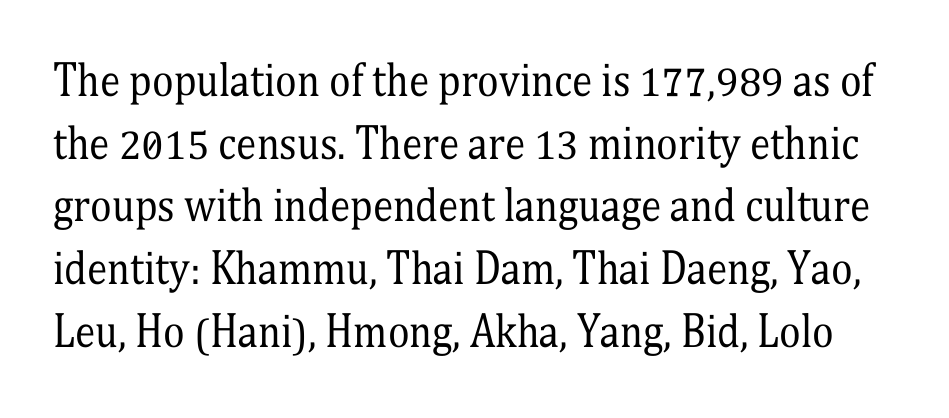
The image shows 41 px regular-weight, condensed serif type, upright; set normal line spacing (1.53x), normal letter spacing, not underlined; medium stroke contrast and a medium x-height.
